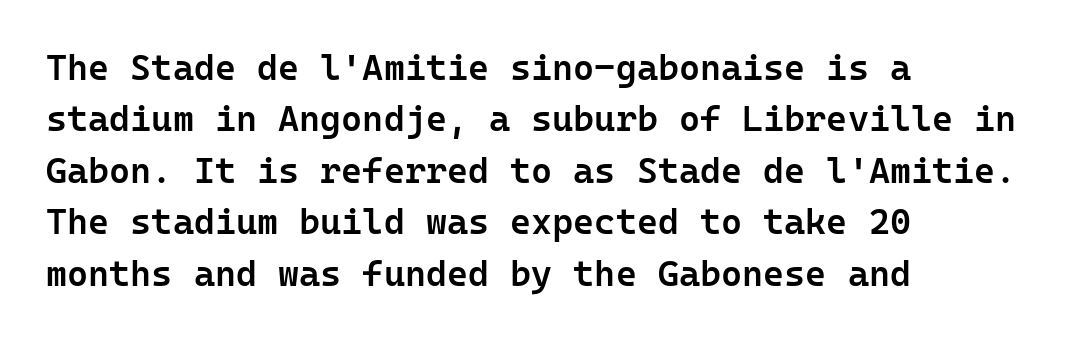
The image shows 36 px semibold sans-serif type, upright, monospaced; set left-aligned, normal line spacing (1.43x), normal letter spacing, not underlined; low stroke contrast and a medium x-height.
